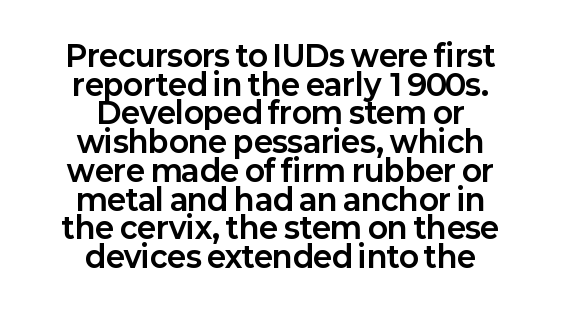
{"serif": "no", "italic": "no", "bold": "yes", "weight": "bold", "width": "normal", "stroke_contrast": "low", "x_height": "medium", "monospaced": "no", "underline": "no", "align": "center", "line_spacing": "tight", "line_spacing_ratio": 0.99, "letter_spacing": "normal", "letter_spacing_em": 0.0, "glyph_px": 29}
